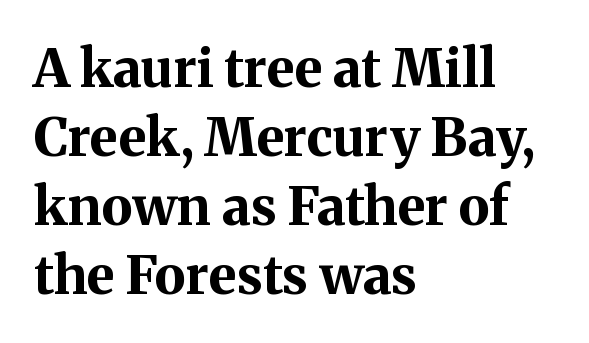
Q: Is the text bold? A: Yes.
Q: Is the text italic (slanted)? A: No, it is upright.
Q: Is the typeface a serif or a sans-serif typeface? A: Serif.
Q: Is the text underlined? A: No.
Q: How is the paragraph aligned? A: Left-aligned.
Q: Is the spacing between letters normal or unusually wide? A: Normal.
Q: Is the spacing between lines tight, normal or loose? A: Normal.
Q: Width (condensed, normal, or wide)? A: Normal.
Q: Stroke contrast? A: Medium.
Q: x-height? A: Medium.
Q: Monospaced? A: No.
